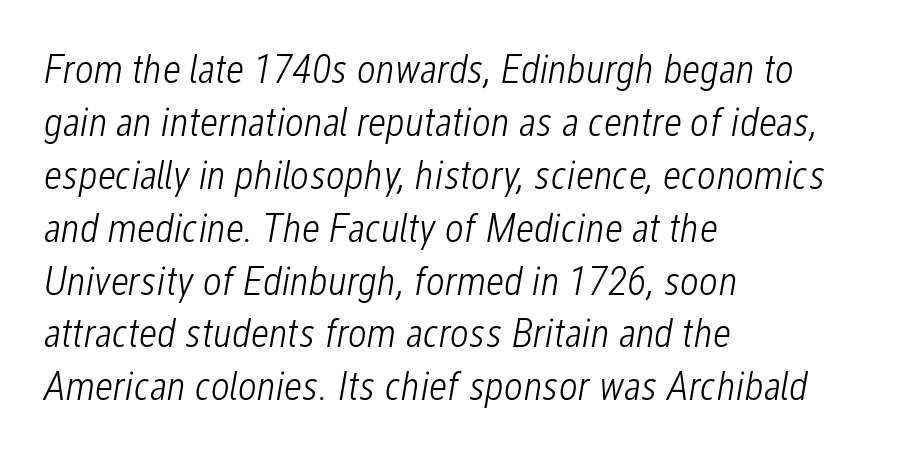
Tracking value appears to be zero — textbook default spacing. Rendered with sloped, italic letterforms. Lines of text with bare space underneath. This rendering uses left alignment, leaving the right contour irregular.
